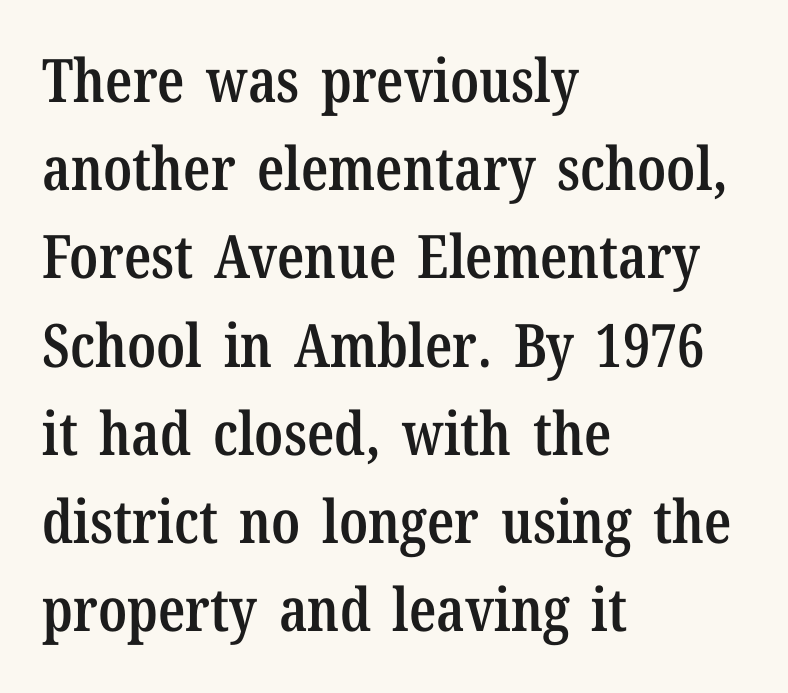
{"serif": "yes", "italic": "no", "bold": "semi", "weight": "semibold", "width": "condensed", "stroke_contrast": "low", "x_height": "medium", "monospaced": "no", "underline": "no", "align": "left", "line_spacing": "normal", "line_spacing_ratio": 1.47, "letter_spacing": "normal", "letter_spacing_em": 0.0, "glyph_px": 60}
